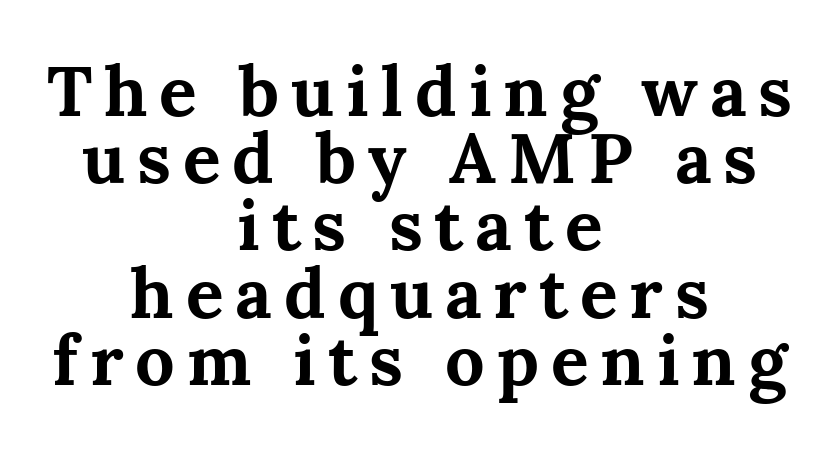
The image shows 70 px bold serif type, upright; set centered, tight line spacing (0.96x), not underlined; medium stroke contrast and a medium x-height.
